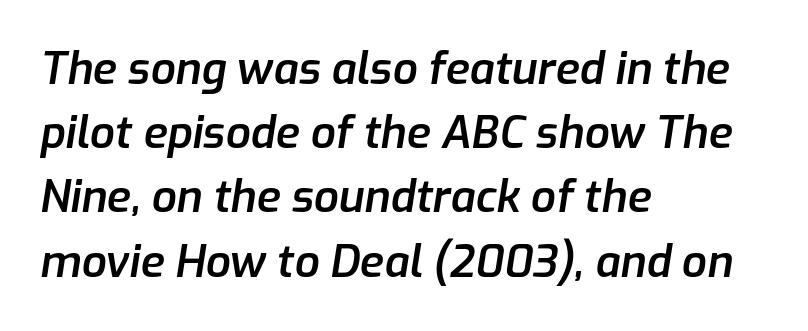
The image shows 44 px semibold type, italic (leaning right); set left-aligned, normal line spacing (1.46x), normal letter spacing, not underlined; low stroke contrast and a medium x-height.
